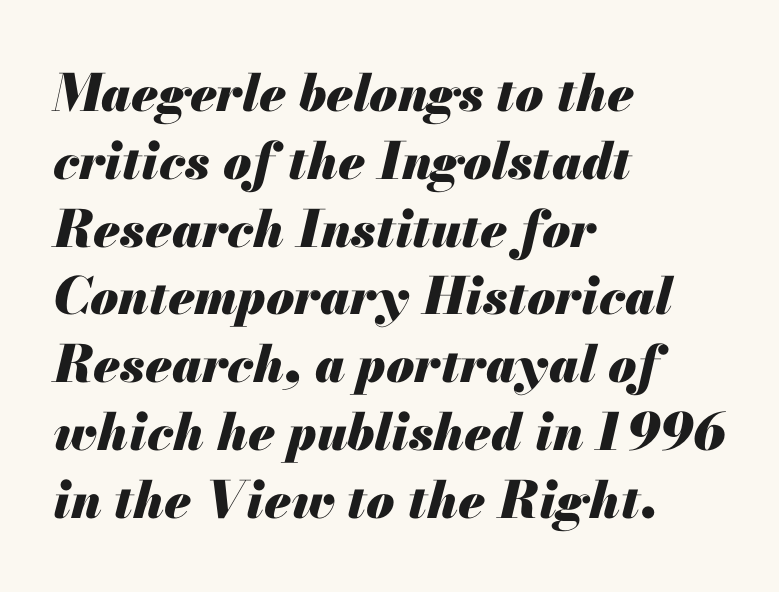
{"italic": "yes", "lean": "right", "slant_degrees": 13, "bold": "yes", "weight": "heavy", "width": "normal", "stroke_contrast": "medium", "x_height": "small", "monospaced": "no", "underline": "no", "align": "left", "line_spacing": "normal", "line_spacing_ratio": 1.33, "letter_spacing": "normal", "letter_spacing_em": 0.0, "glyph_px": 51}
